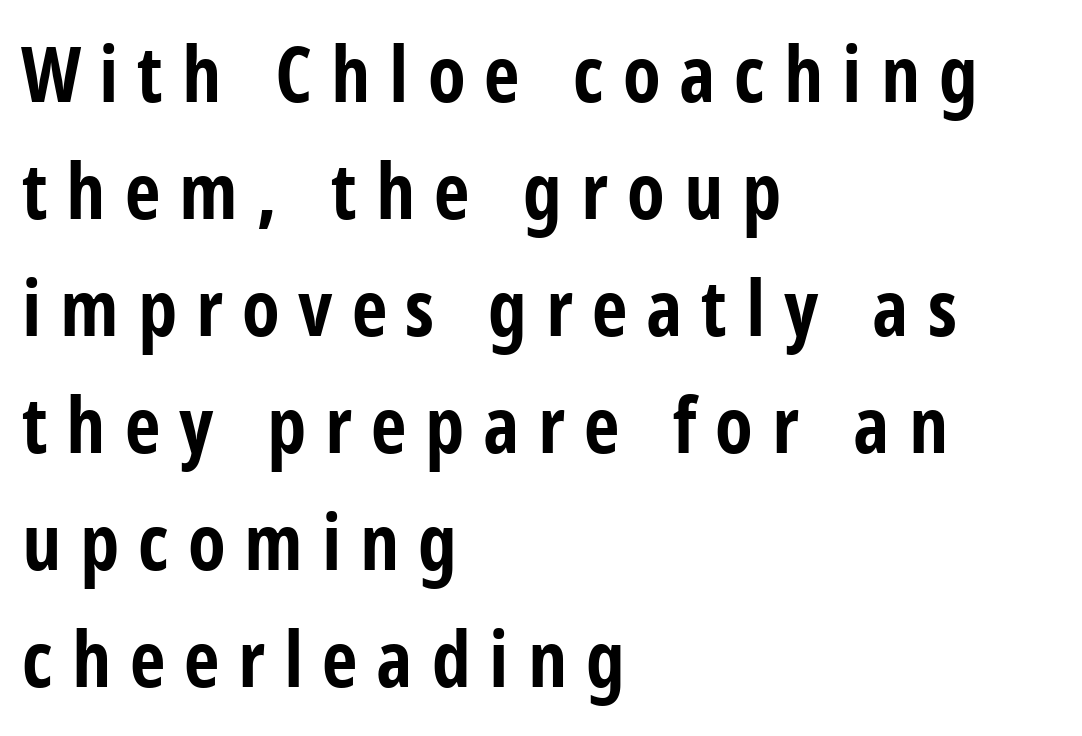
Layout note: lines flush left. Do the characters align in a grid? No, the font is proportional. Every letter is thick-stroked: bold, no question. Letterform terminals end flat and unadorned throughout the passage.
